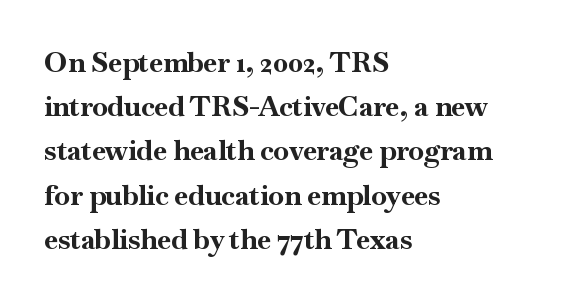
Q: Is the text bold? A: Yes.
Q: Is the text italic (slanted)? A: No, it is upright.
Q: Is the typeface a serif or a sans-serif typeface? A: Serif.
Q: Is the text underlined? A: No.
Q: How is the paragraph aligned? A: Left-aligned.
Q: Is the spacing between letters normal or unusually wide? A: Normal.
Q: Is the spacing between lines tight, normal or loose? A: Normal.
Q: Width (condensed, normal, or wide)? A: Normal.
Q: Stroke contrast? A: High.
Q: x-height? A: Small.
Q: Monospaced? A: No.
